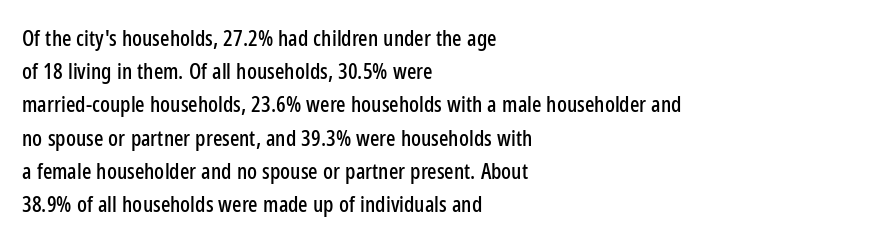
Q: Is the text italic (slanted)? A: No, it is upright.
Q: Is the text underlined? A: No.
Q: How is the paragraph aligned? A: Left-aligned.
Q: Is the spacing between letters normal or unusually wide? A: Normal.
Q: Is the spacing between lines tight, normal or loose? A: Normal.
